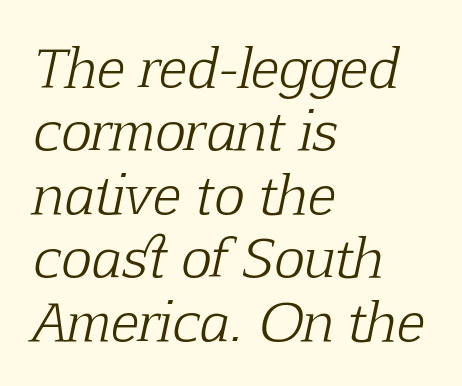
Visually the block forms a straight wall on the left and a jagged coastline on the right. Emphasis-style slanted type is in use. No extra ink here — the face is not bold. Character widths vary here, with narrow letters taking less room than wide ones.
